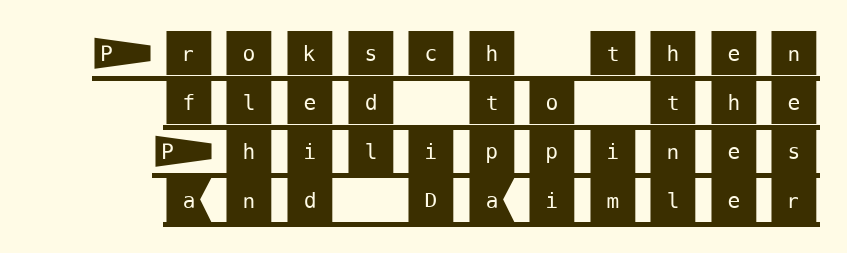
Regarding serifs, this sample does without them. The ragged edge is on the left, which tells us the setting is flush right. The passage shown has open, widely tracked lettering throughout. The glyphs are accompanied by a horizontal stroke just below them.
